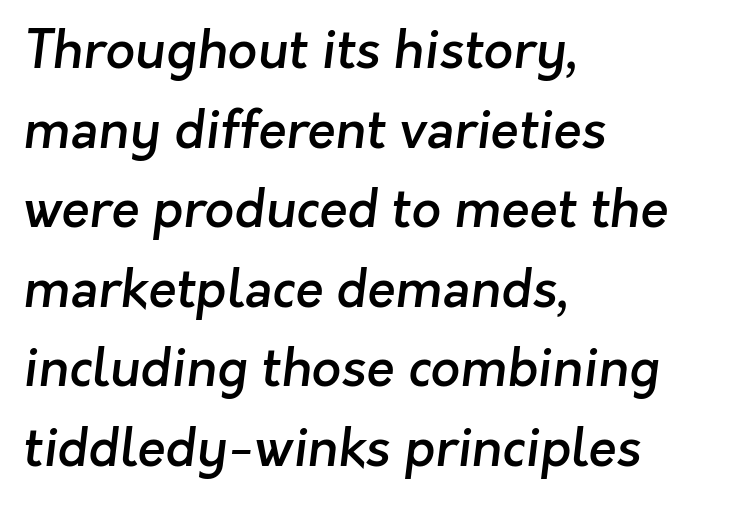
The vertical gap from one line to the next is medium. The type is set solid horizontally, with unmodified tracking. No word sits above an underline. This sample is left-justified, so line endings fall wherever the words run out. Spacing verdict: proportional, widths tailored to each character. Semibold letterforms, between regular and bold.
